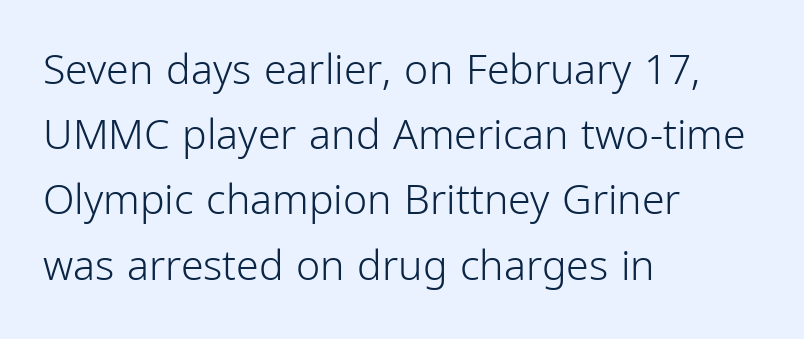
No chunkiness to these letters — they're not bold. Do the characters align in a grid? No, the font is proportional. A student would call this left alignment; a typographer would say flush left, rag right. Unlike italic type, these characters show no tilt at all. Letterform terminals end flat and unadorned throughout the passage.
